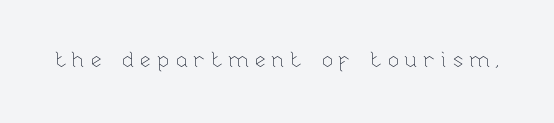
Substantial extra tracking has been applied to these lines. Each row of text sits above clean, open space. Nothing heavy about these letters — not bold at all. Ordinary non-slanted type is in use.
